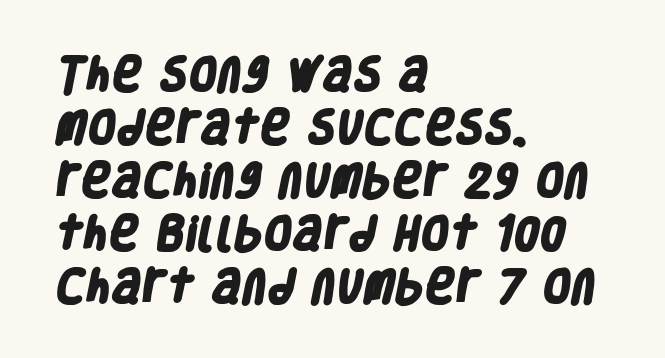
{"serif": "no", "bold": "yes", "weight": "heavy", "width": "condensed", "stroke_contrast": "low", "x_height": "large", "monospaced": "no", "underline": "no", "align": "left", "line_spacing": "normal", "line_spacing_ratio": 1.43, "letter_spacing": "normal", "letter_spacing_em": 0.0, "glyph_px": 37}
